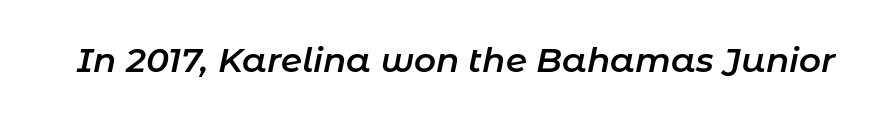
The image shows 34 px semibold type, italic (leaning right); set normal letter spacing, not underlined; low stroke contrast and a medium x-height.
